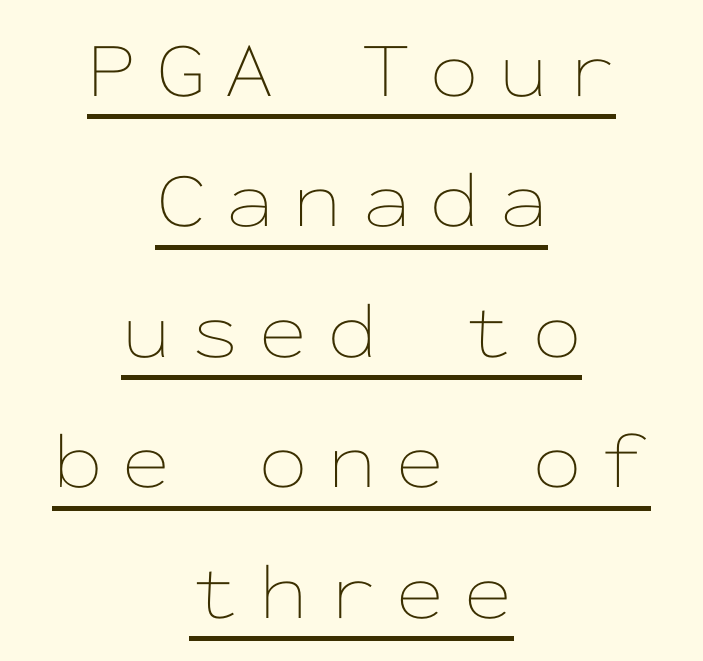
Tracking value appears strongly positive — letters spread wide. Ordinary non-slanted type is in use. No extra ink here — the face is not bold. Do the characters align in a grid? Yes, the font is monospaced.
